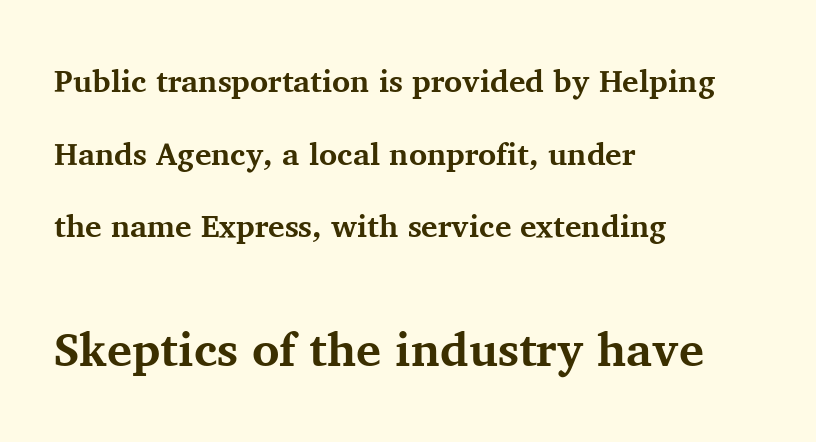
{"serif": "yes", "italic": "no", "bold": "yes", "weight": "bold", "width": "normal", "stroke_contrast": "medium", "x_height": "medium", "monospaced": "no", "underline": "no", "align": "left", "line_spacing": "loose", "line_spacing_ratio": 2.34, "letter_spacing": "normal", "letter_spacing_em": 0.0, "larger_block": "second", "size_ratio": 1.52, "glyph_px": 47}
